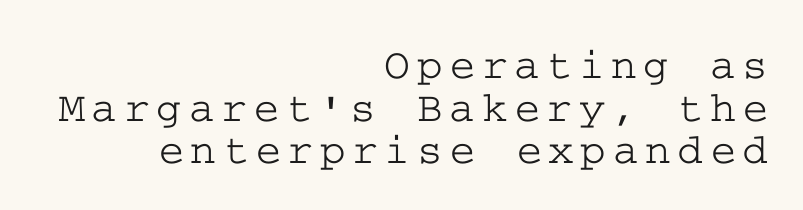
Q: Is the text italic (slanted)? A: No, it is upright.
Q: Is the typeface a serif or a sans-serif typeface? A: Serif.
Q: Is the text underlined? A: No.
Q: How is the paragraph aligned? A: Right-aligned.
Q: Is the spacing between lines tight, normal or loose? A: Tight.
Q: Width (condensed, normal, or wide)? A: Wide.
Q: Stroke contrast? A: Low.
Q: x-height? A: Medium.
